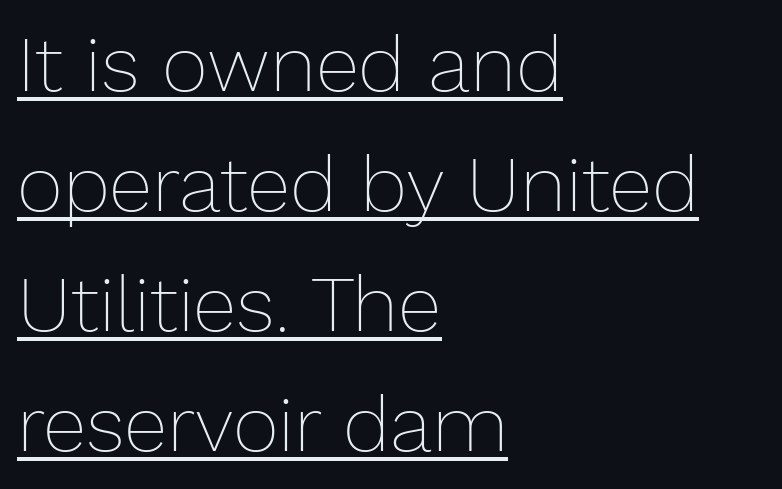
Q: Is the text bold? A: No.
Q: Is the text italic (slanted)? A: No, it is upright.
Q: Is the text underlined? A: Yes.
Q: How is the paragraph aligned? A: Left-aligned.
Q: Is the spacing between letters normal or unusually wide? A: Normal.
Q: Is the spacing between lines tight, normal or loose? A: Normal.
Q: Width (condensed, normal, or wide)? A: Normal.
Q: Stroke contrast? A: Low.
Q: x-height? A: Medium.
Q: Monospaced? A: No.
